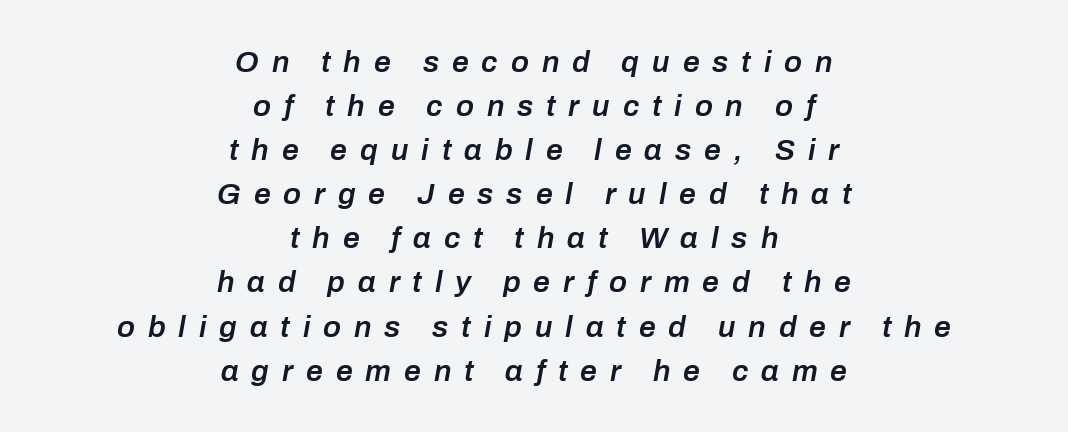
Q: Is the text bold? A: Semi-bold.
Q: Is the text italic (slanted)? A: Yes, it leans right by about 10 degrees.
Q: Is the text underlined? A: No.
Q: How is the paragraph aligned? A: Centered.
Q: Is the spacing between letters normal or unusually wide? A: Unusually wide.
Q: Is the spacing between lines tight, normal or loose? A: Normal.
Q: Width (condensed, normal, or wide)? A: Normal.
Q: Stroke contrast? A: Low.
Q: x-height? A: Medium.
Q: Monospaced? A: No.
